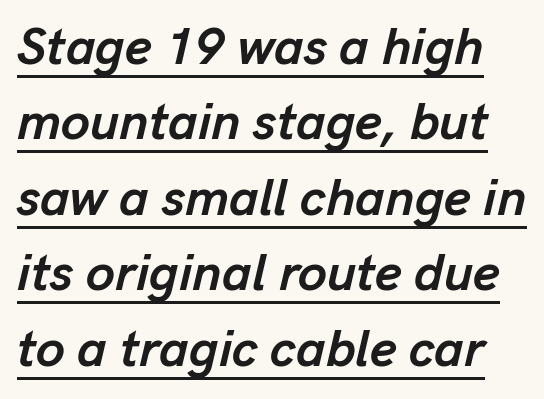
Q: Is the text bold? A: Yes.
Q: Is the text italic (slanted)? A: Yes, it leans right by about 13 degrees.
Q: Is the text underlined? A: Yes.
Q: Is the spacing between letters normal or unusually wide? A: Normal.
Q: Is the spacing between lines tight, normal or loose? A: Normal.
Q: Width (condensed, normal, or wide)? A: Normal.
Q: Stroke contrast? A: Low.
Q: x-height? A: Medium.
Q: Monospaced? A: No.
